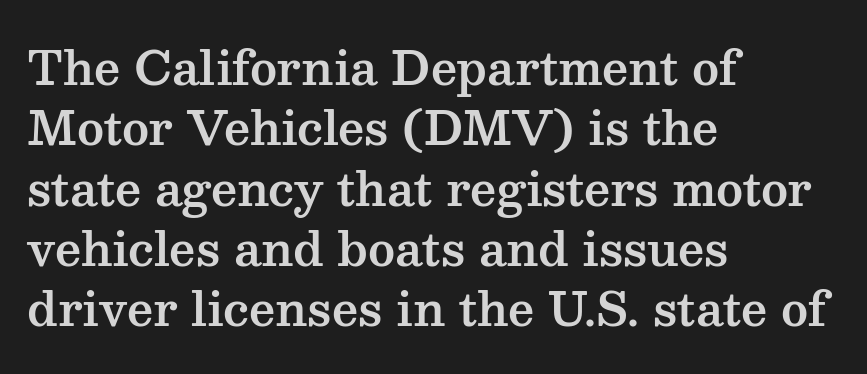
Each row of text sits above clean, open space. The typesetter chose a ragged-right arrangement here. Evenly set lines give the paragraph a standard silhouette. The gaps between neighbouring characters are ordinary and unremarkable. These lines are rendered in a variable-pitch font.
